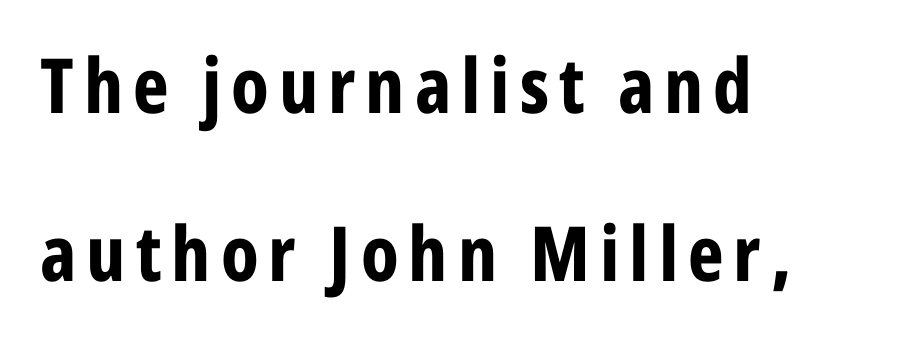
Q: Is the text bold? A: Yes.
Q: Is the text italic (slanted)? A: No, it is upright.
Q: Is the typeface a serif or a sans-serif typeface? A: Sans-serif.
Q: Is the text underlined? A: No.
Q: How is the paragraph aligned? A: Left-aligned.
Q: Is the spacing between lines tight, normal or loose? A: Loose.
Q: Width (condensed, normal, or wide)? A: Condensed.
Q: Stroke contrast? A: Low.
Q: x-height? A: Medium.
Q: Monospaced? A: No.
